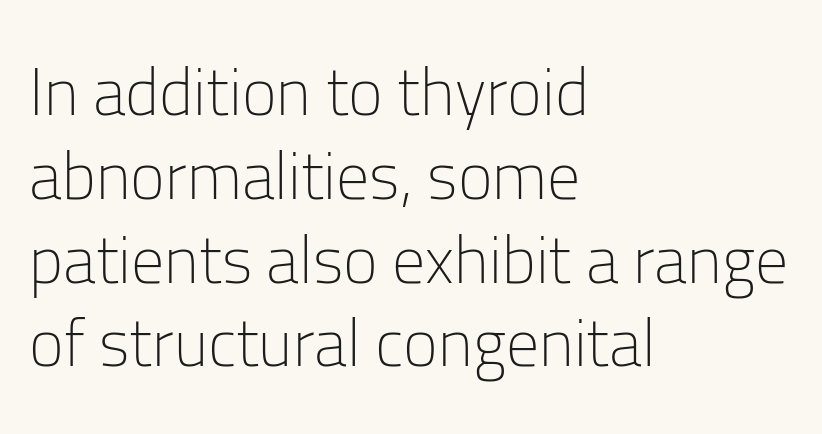
Q: Is the text bold? A: No.
Q: Is the text italic (slanted)? A: No, it is upright.
Q: Is the typeface a serif or a sans-serif typeface? A: Sans-serif.
Q: Is the text underlined? A: No.
Q: How is the paragraph aligned? A: Left-aligned.
Q: Is the spacing between letters normal or unusually wide? A: Normal.
Q: Is the spacing between lines tight, normal or loose? A: Normal.
Q: Width (condensed, normal, or wide)? A: Normal.
Q: Stroke contrast? A: Low.
Q: x-height? A: Medium.
Q: Monospaced? A: No.
